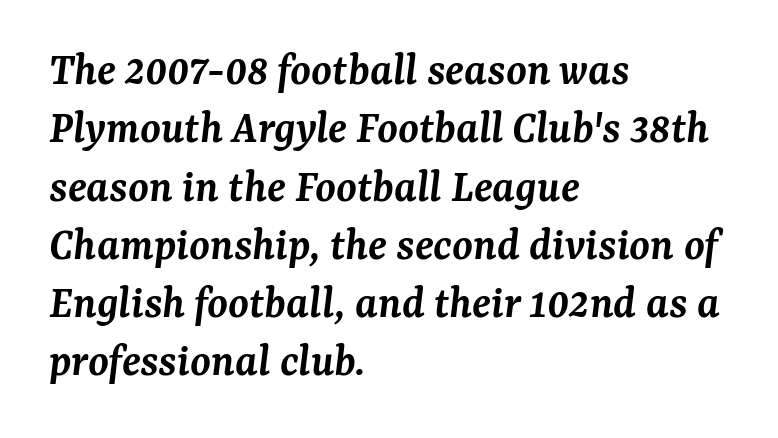
Type without underlining. Note the varied advance widths — an 'i' is clearly narrower than an 'm'. Look at the bottom of the vertical strokes: they flare into serifs here. The rendering applies a slant to the glyphs. Each line starts at the same left margin while the right side varies. Caption: semibold face, moderately heavy strokes.
